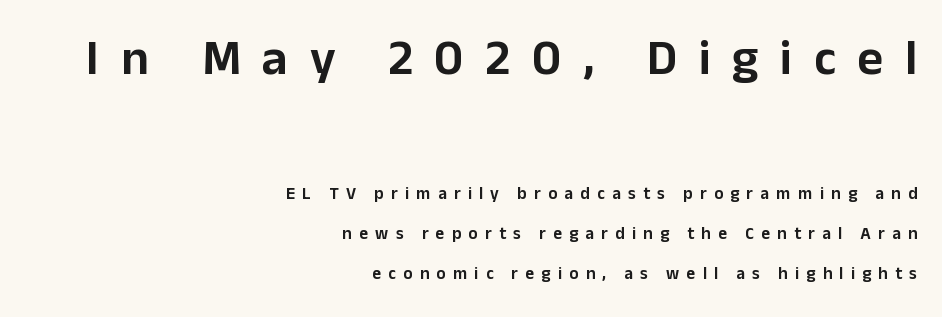
Q: Is the text italic (slanted)? A: No, it is upright.
Q: Is the typeface a serif or a sans-serif typeface? A: Sans-serif.
Q: Is the text underlined? A: No.
Q: How is the paragraph aligned? A: Right-aligned.
Q: Is the spacing between letters normal or unusually wide? A: Unusually wide.
Q: Is the spacing between lines tight, normal or loose? A: Loose.
Q: Which block of text is set in a larger size, the first (top) or the second (bottom)? A: The first (top) one.
Q: Width (condensed, normal, or wide)? A: Normal.
Q: Stroke contrast? A: Low.
Q: x-height? A: Medium.
Q: Monospaced? A: No.
